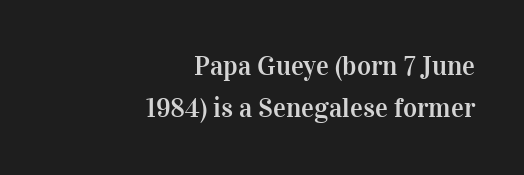
A flush-right, rag-left setting is used for this passage. The gap between lines stays unmarked. Tracking value appears to be zero — textbook default spacing. The space between consecutive lines is moderate. You can tell it's not italic because the verticals are truly vertical.
